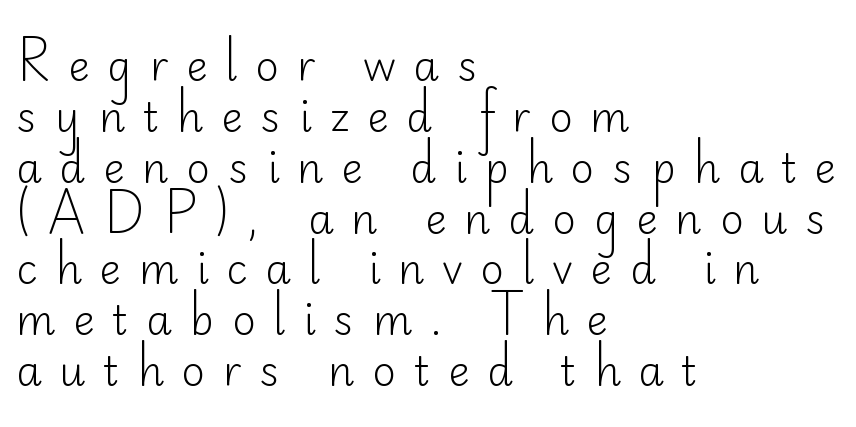
Q: Is the text bold? A: No.
Q: Is the text italic (slanted)? A: No, it is upright.
Q: Is the typeface a serif or a sans-serif typeface? A: Sans-serif.
Q: Is the text underlined? A: No.
Q: How is the paragraph aligned? A: Left-aligned.
Q: Is the spacing between letters normal or unusually wide? A: Unusually wide.
Q: Width (condensed, normal, or wide)? A: Normal.
Q: Stroke contrast? A: Low.
Q: x-height? A: Small.
Q: Monospaced? A: No.
